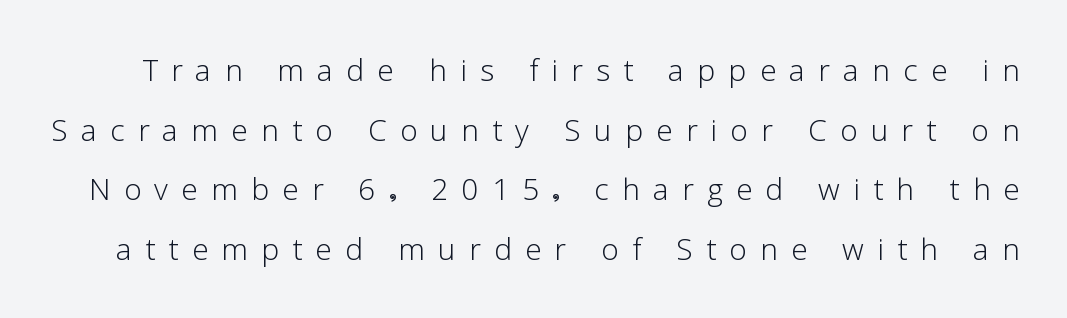
The typeface has the unassuming heft of standard copy or less. The rendering shows plain stroke endings on the letterforms — a sans-serif design. No word sits above an underline. Display-style spreading of the glyphs; the letterfit is very open.
